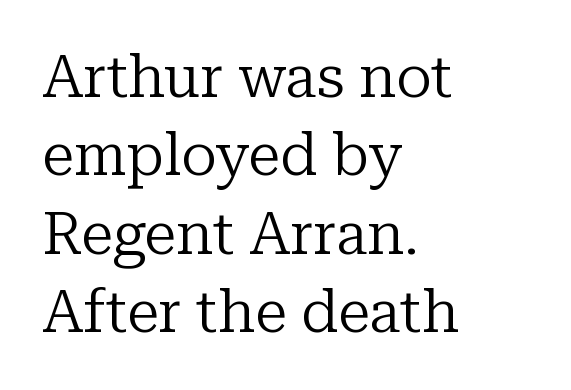
The image shows 59 px regular-weight serif type, upright; set left-aligned, normal line spacing (1.33x), normal letter spacing, not underlined; low stroke contrast and a medium x-height.
